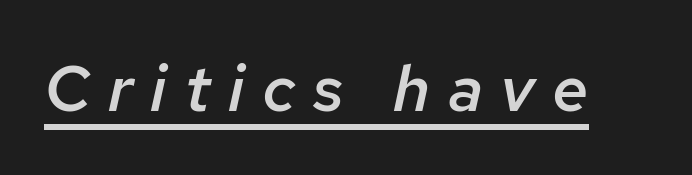
Tall strokes in this sample are angled rather than plumb. Stroke thickness is moderately raised; the sample reads as semibold. Each letter keeps its own natural width here, so spacing adapts to shape. Display-style spreading of the glyphs; the letterfit is very open. The words here are underlined.
